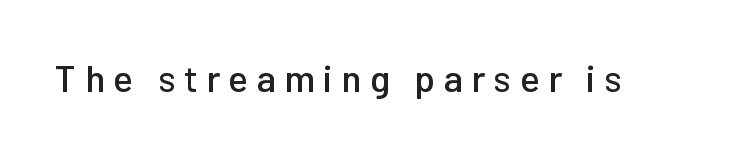
Q: Is the text italic (slanted)? A: No, it is upright.
Q: Is the typeface a serif or a sans-serif typeface? A: Sans-serif.
Q: Is the text underlined? A: No.
Q: Is the spacing between letters normal or unusually wide? A: Unusually wide.
Q: Width (condensed, normal, or wide)? A: Normal.
Q: Stroke contrast? A: Low.
Q: x-height? A: Medium.
Q: Monospaced? A: No.
